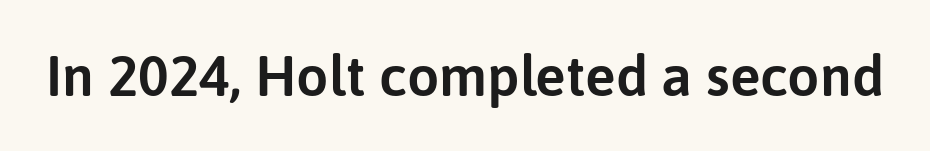
{"serif": "no", "italic": "no", "width": "normal", "stroke_contrast": "low", "x_height": "medium", "monospaced": "no", "underline": "no", "letter_spacing": "normal", "letter_spacing_em": 0.0, "glyph_px": 57}
